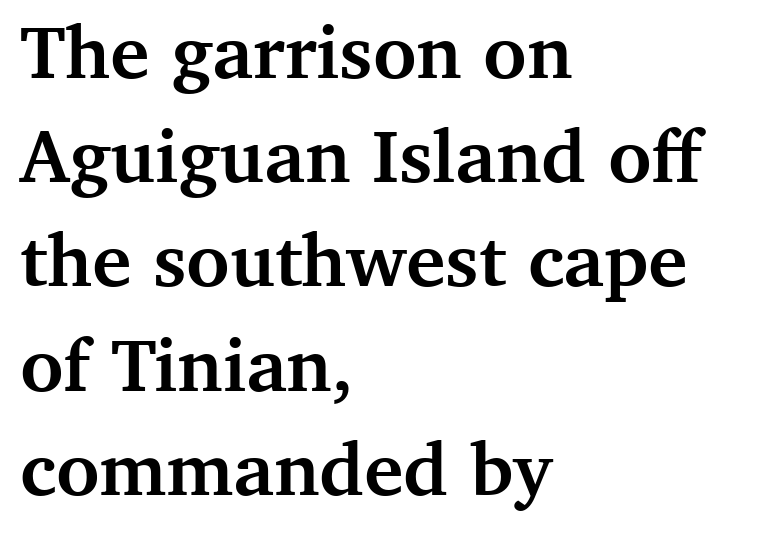
The image shows 75 px semibold serif type, upright; set left-aligned, normal line spacing (1.39x), normal letter spacing, not underlined; medium stroke contrast and a medium x-height.
